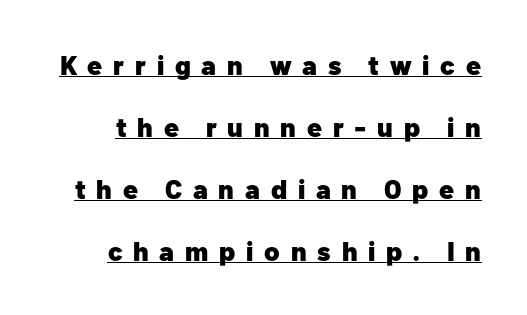
The image shows 27 px bold type, upright; set loose line spacing (2.3x), unusually wide letter spacing (+0.4 em), underlined.
